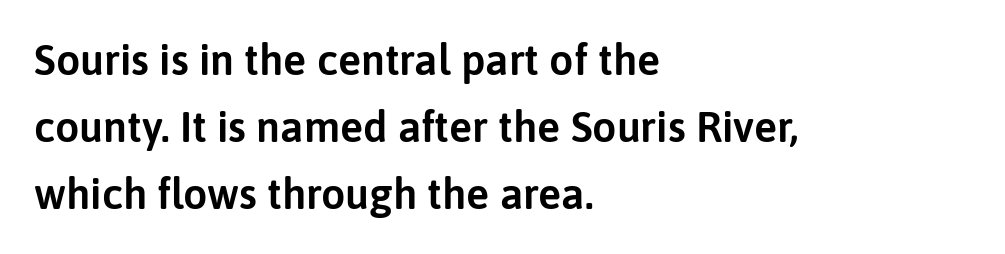
You can tell from the bare stems that sans-serif type was used. A normal amount of white space separates one row of letters from the next. Note the varied advance widths — an 'i' is clearly narrower than an 'm'. Spacing between characters is what you'd get straight out of the box.
